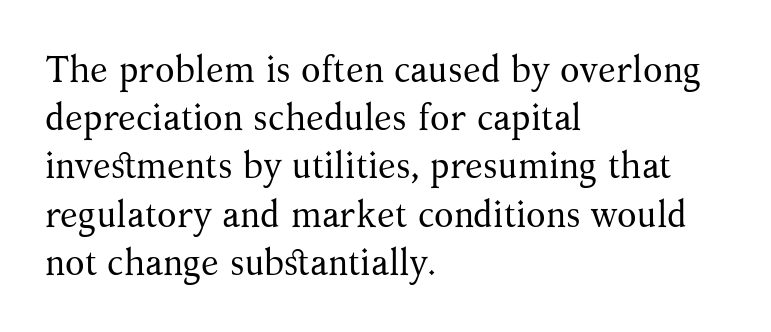
The image shows 36 px regular-weight serif type, upright; set left-aligned, normal line spacing (1.34x), normal letter spacing, not underlined; medium stroke contrast and a medium x-height.
